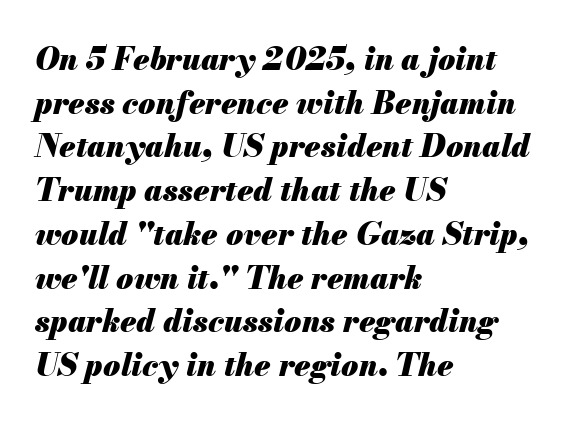
{"italic": "yes", "lean": "right", "slant_degrees": 13, "bold": "yes", "weight": "heavy", "width": "normal", "stroke_contrast": "medium", "x_height": "small", "monospaced": "no", "underline": "no", "align": "left", "line_spacing": "normal", "line_spacing_ratio": 1.41, "letter_spacing": "normal", "letter_spacing_em": 0.0, "glyph_px": 31}
